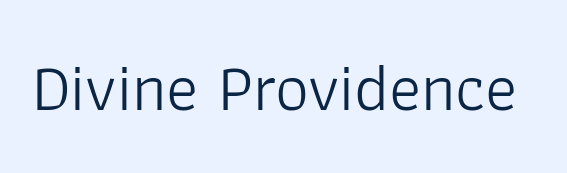
{"serif": "no", "italic": "no", "bold": "no", "weight": "light", "width": "normal", "stroke_contrast": "low", "x_height": "medium", "monospaced": "no", "underline": "no", "letter_spacing": "normal", "letter_spacing_em": 0.0, "glyph_px": 67}
